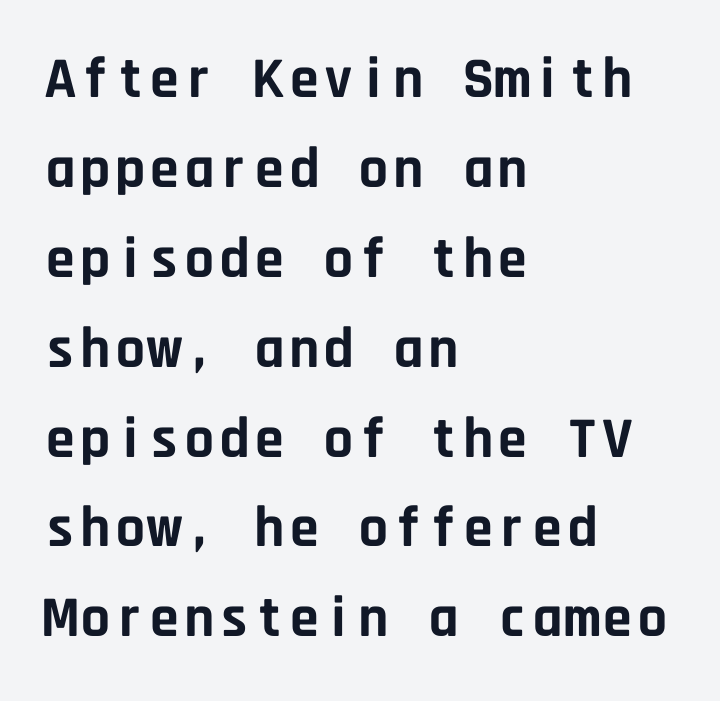
{"serif": "no", "italic": "no", "bold": "yes", "weight": "bold", "width": "normal", "stroke_contrast": "low", "x_height": "large", "monospaced": "yes", "underline": "no", "align": "left", "line_spacing": "normal", "line_spacing_ratio": 1.55, "letter_spacing": "normal", "letter_spacing_em": 0.0, "glyph_px": 58}
